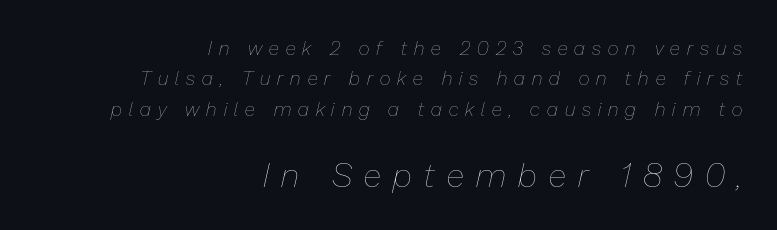
The image shows 33 px thin type, italic (leaning right); set right-aligned, normal line spacing (1.6x), unusually wide letter spacing (+0.38 em), not underlined; the second (bottom) block is 1.74x larger; low stroke contrast and a medium x-height.
